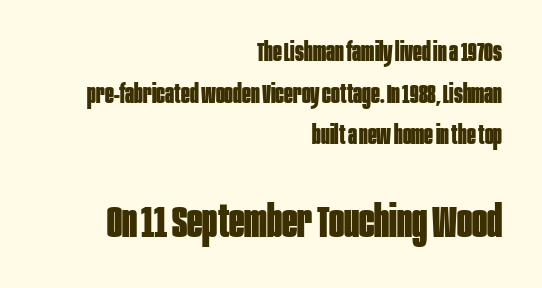
Q: Is the text bold? A: Yes.
Q: Is the text italic (slanted)? A: No, it is upright.
Q: Is the typeface a serif or a sans-serif typeface? A: Sans-serif.
Q: Is the text underlined? A: No.
Q: How is the paragraph aligned? A: Right-aligned.
Q: Is the spacing between letters normal or unusually wide? A: Normal.
Q: Is the spacing between lines tight, normal or loose? A: Normal.
Q: Which block of text is set in a larger size, the first (top) or the second (bottom)? A: The second (bottom) one.
Q: Width (condensed, normal, or wide)? A: Condensed.
Q: Stroke contrast? A: Low.
Q: x-height? A: Large.
Q: Monospaced? A: No.
